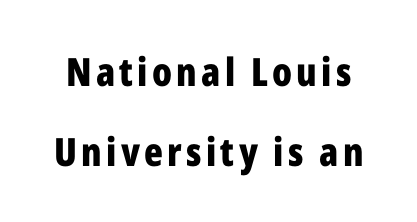
Style check: upright. Grotesque or geometric, the face here clearly has no serifs. Do the characters align in a grid? No, the font is proportional. Compared with typical paragraphs, the rows here are farther apart.
